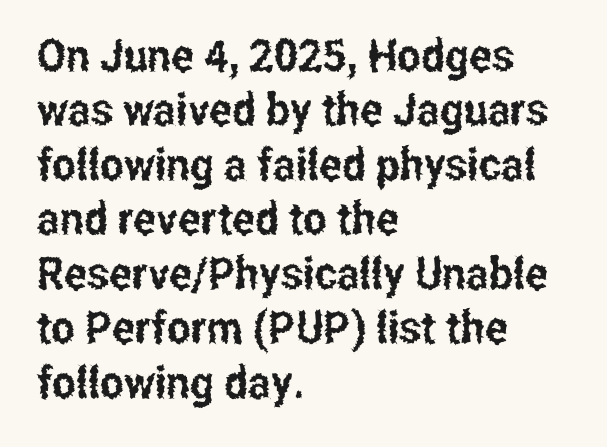
The image shows 45 px condensed sans-serif type, upright; set left-aligned, line spacing 1.21x, normal letter spacing, not underlined; low stroke contrast and a medium x-height.
